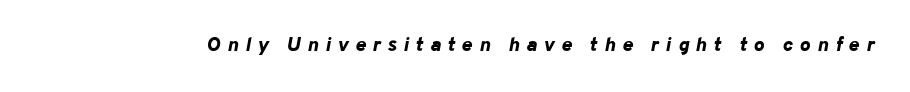
Plenty of ink on the page — the face is bold. Honestly, the letter spacing is so wide it's the main thing you notice. The glyphs are unaccompanied by any horizontal stroke below them. Looking at the ascenders, they clearly lean.
